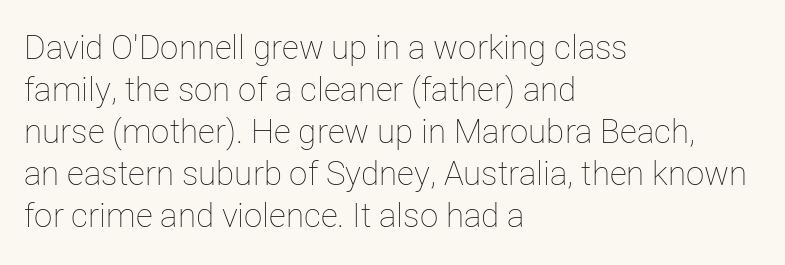
{"italic": "no", "bold": "no", "weight": "thin", "width": "normal", "stroke_contrast": "low", "x_height": "medium", "monospaced": "no", "underline": "no", "align": "left", "line_spacing": "normal", "line_spacing_ratio": 1.27, "letter_spacing": "normal", "letter_spacing_em": 0.0, "glyph_px": 33}
